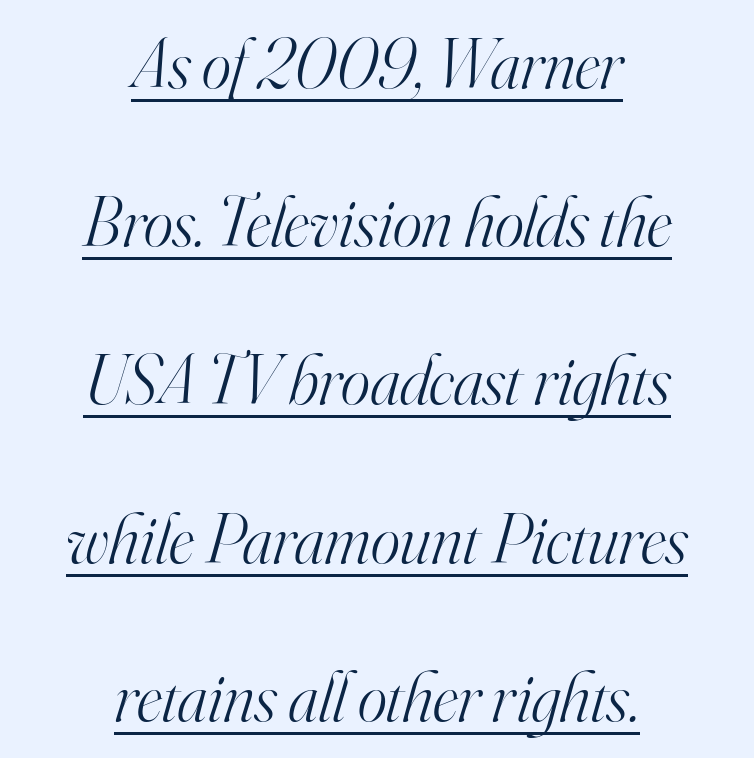
The image shows 70 px light serif type, italic (leaning right); set centered, loose line spacing (2.26x), normal letter spacing, underlined; high stroke contrast and a small x-height.
